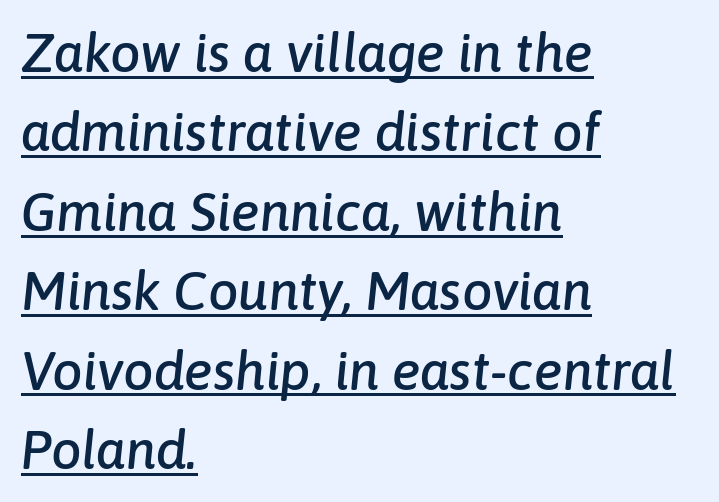
What stands out about the letter spacing? Nothing — it is the standard amount. Observe the lean: these are italic letterforms. Here the designer chose a conventional face with non-uniform glyph widths. Horizontal alignment here is leftward, the default for most running prose.
